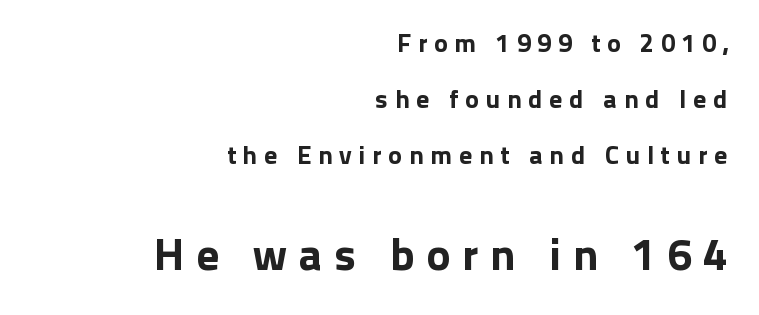
The image shows 45 px sans-serif type, upright; set right-aligned, loose line spacing (2.16x), unusually wide letter spacing (+0.26 em), not underlined; the second (bottom) block is 1.73x larger; low stroke contrast and a medium x-height.
